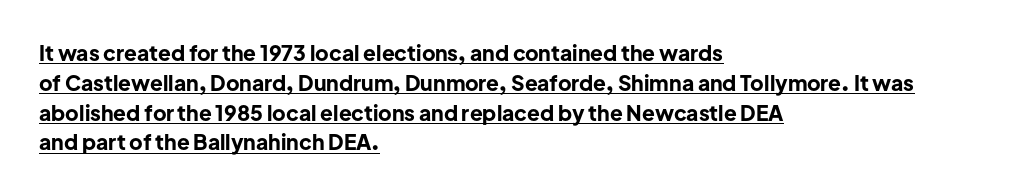
Unlike italic type, these characters show no tilt at all. Left-aligned paragraph, ragged on the right. The typesetting leans heavy: a genuine bold. The space between consecutive lines is moderate. Is the letter spacing exaggerated? No — it looks like the ordinary default.
